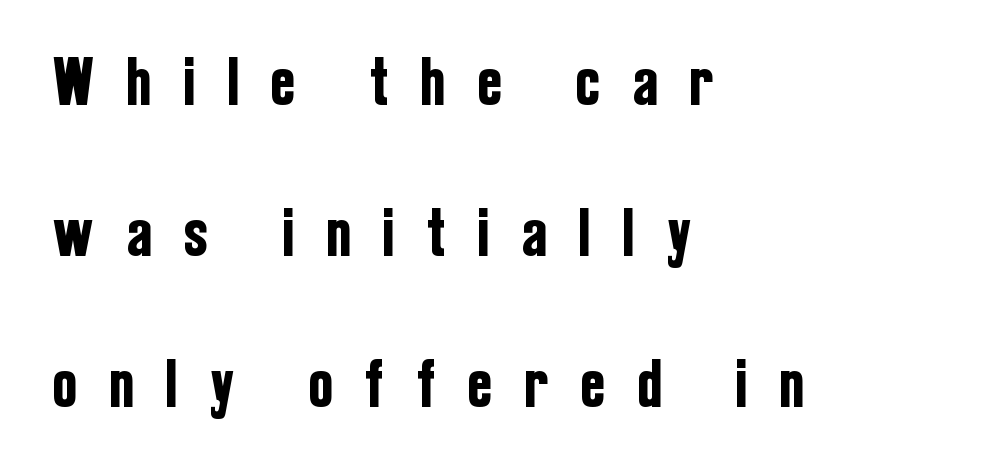
{"serif": "no", "italic": "no", "width": "condensed", "stroke_contrast": "low", "x_height": "medium", "monospaced": "no", "underline": "no", "align": "left", "line_spacing": "loose", "line_spacing_ratio": 2.19, "letter_spacing": "wide", "letter_spacing_em": 0.49, "glyph_px": 69}
